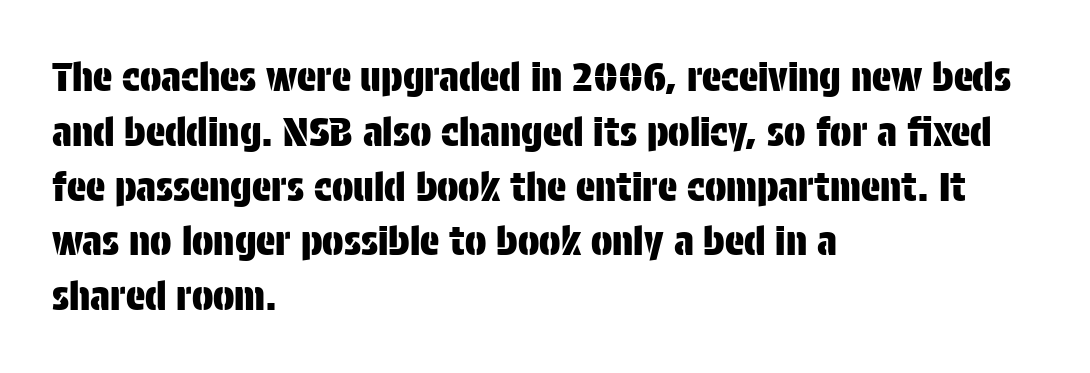
The image shows 40 px condensed sans-serif type, upright; set left-aligned, normal line spacing (1.37x), normal letter spacing, not underlined; low stroke contrast and a large x-height.
